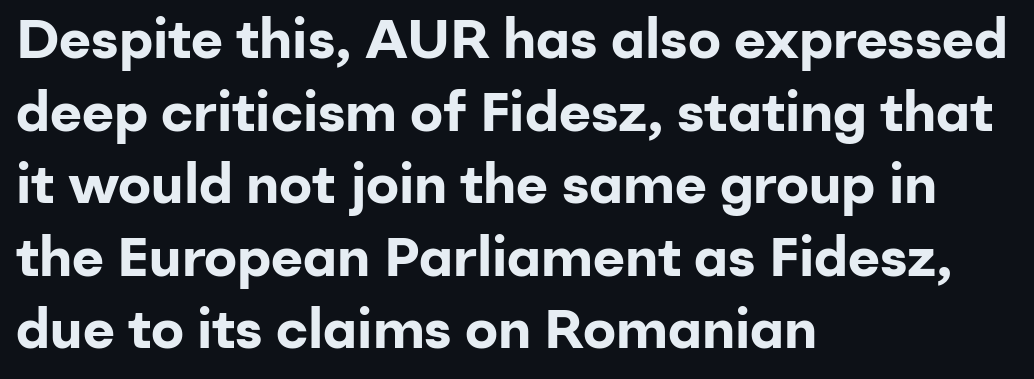
Rows of type keep a routine distance in the vertical direction. Its strokes are broad and dark, the hallmark of bold type. Note the varied advance widths — an 'i' is clearly narrower than an 'm'. Each word holds together tightly as a unit, with standard inter-letter gaps. Casual observation: everything's shoved over to the left. Grotesque or geometric, the face here clearly has no serifs.
